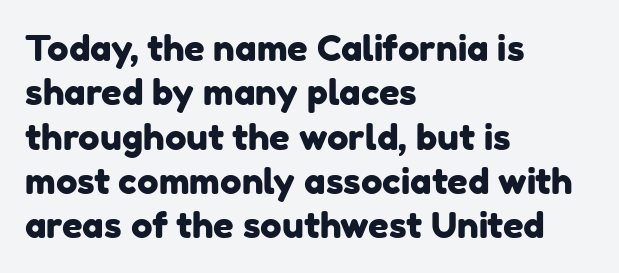
The image shows 36 px sans-serif type; set left-aligned, line spacing 1.23x, normal letter spacing, not underlined; low stroke contrast and a medium x-height.
